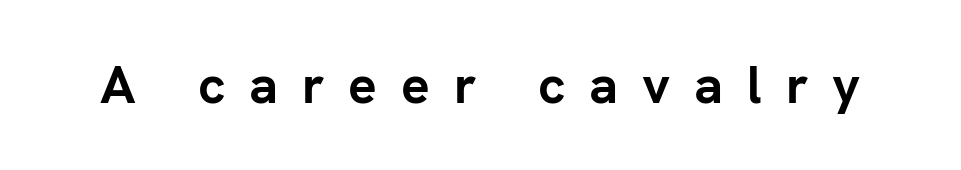
{"serif": "no", "italic": "no", "bold": "yes", "weight": "semibold", "width": "normal", "stroke_contrast": "low", "x_height": "medium", "monospaced": "no", "underline": "no", "letter_spacing": "wide", "letter_spacing_em": 0.45, "glyph_px": 53}
